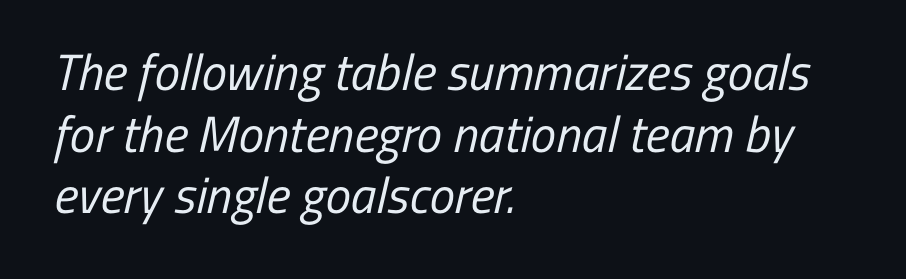
Q: Is the text bold? A: No.
Q: Is the typeface a serif or a sans-serif typeface? A: Sans-serif.
Q: Is the text underlined? A: No.
Q: How is the paragraph aligned? A: Left-aligned.
Q: Is the spacing between letters normal or unusually wide? A: Normal.
Q: Width (condensed, normal, or wide)? A: Condensed.
Q: Stroke contrast? A: Low.
Q: x-height? A: Medium.
Q: Monospaced? A: No.
